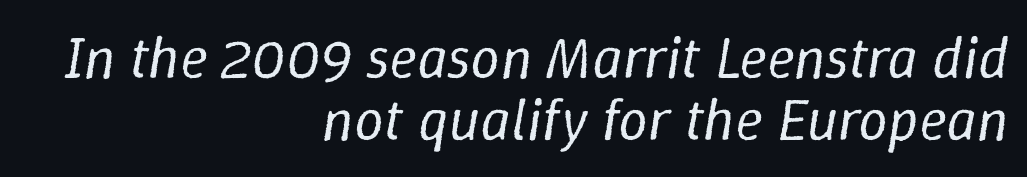
The image shows 59 px regular-weight type, italic (leaning right); set right-aligned, tight line spacing (1.05x), normal letter spacing, not underlined; low stroke contrast and a medium x-height.
